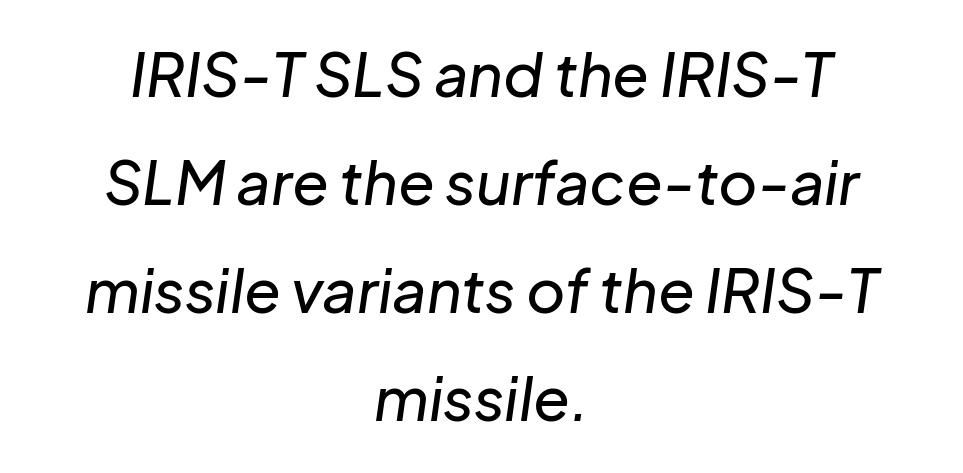
Character widths vary here, with narrow letters taking less room than wide ones. The axis of the letterforms is tilted away from vertical. The words here are not underlined. Both edges are ragged and mirror each other, which tells us the setting is centered. Students, note that the glyphs here touch the page at normal intervals.
